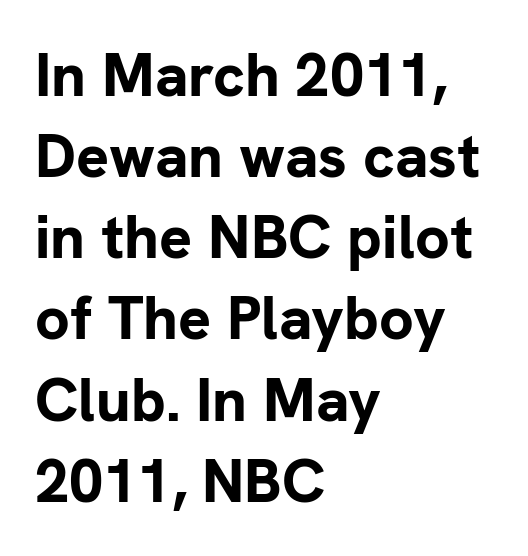
Q: Is the text bold? A: Yes.
Q: Is the text italic (slanted)? A: No, it is upright.
Q: Is the typeface a serif or a sans-serif typeface? A: Sans-serif.
Q: Is the text underlined? A: No.
Q: How is the paragraph aligned? A: Left-aligned.
Q: Is the spacing between letters normal or unusually wide? A: Normal.
Q: Is the spacing between lines tight, normal or loose? A: Normal.
Q: Width (condensed, normal, or wide)? A: Normal.
Q: Stroke contrast? A: Low.
Q: x-height? A: Medium.
Q: Monospaced? A: No.
